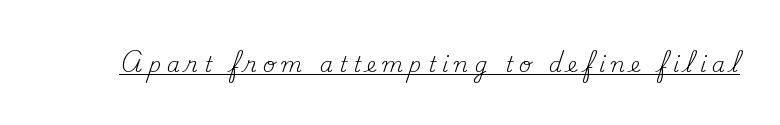
{"bold": "no", "underline": "yes", "letter_spacing": "wide", "letter_spacing_em": 0.28, "glyph_px": 21}
